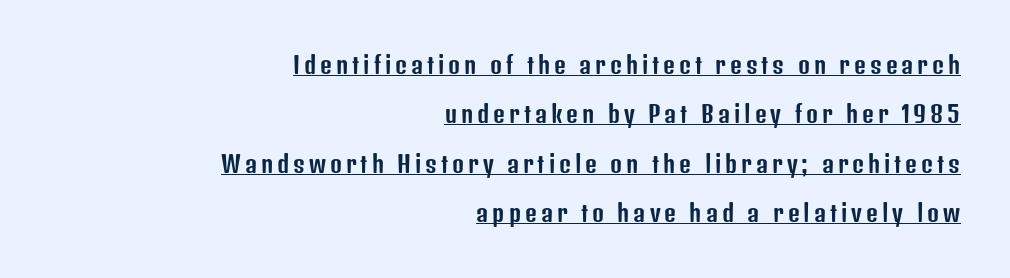
The image shows 23 px text type, upright; set right-aligned, loose line spacing (2.15x), underlined.
